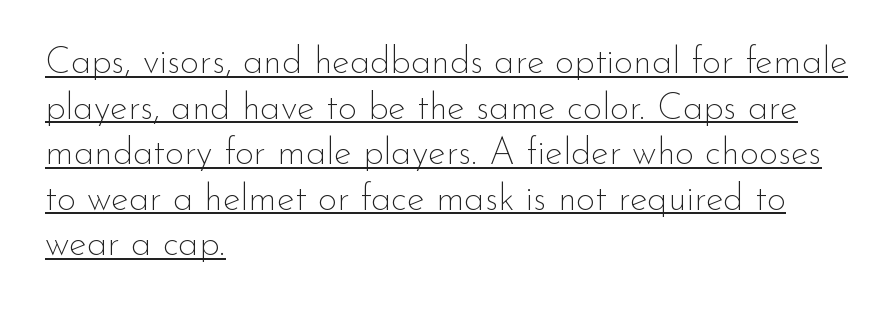
The image shows 37 px thin sans-serif type, upright; set left-aligned, line spacing 1.23x, normal letter spacing, underlined; low stroke contrast and a small x-height.
